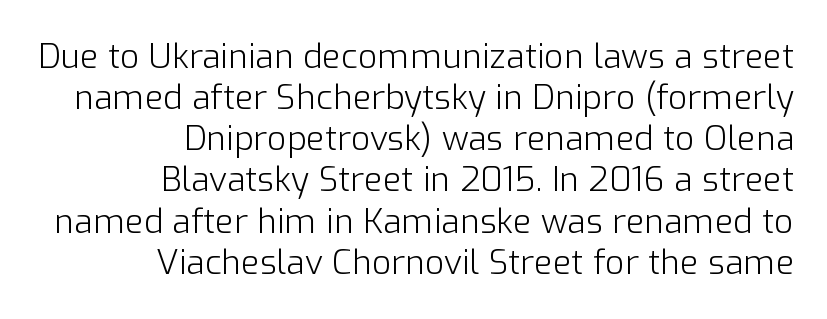
{"serif": "no", "italic": "no", "bold": "no", "weight": "light", "width": "normal", "stroke_contrast": "low", "x_height": "medium", "monospaced": "no", "underline": "no", "align": "right", "line_spacing_ratio": 1.21, "letter_spacing": "normal", "letter_spacing_em": 0.0, "glyph_px": 34}
